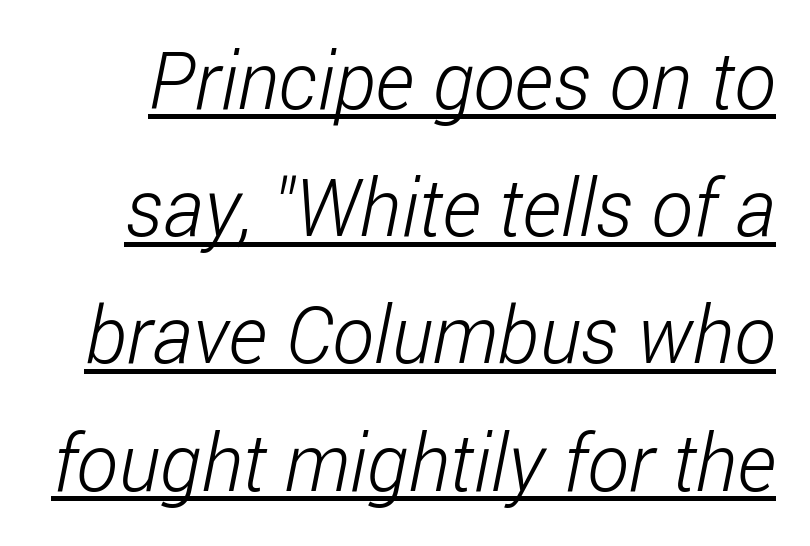
Q: Is the text bold? A: No.
Q: Is the typeface a serif or a sans-serif typeface? A: Sans-serif.
Q: Is the text underlined? A: Yes.
Q: Is the spacing between letters normal or unusually wide? A: Normal.
Q: Is the spacing between lines tight, normal or loose? A: Normal.
Q: Width (condensed, normal, or wide)? A: Condensed.
Q: Stroke contrast? A: Low.
Q: x-height? A: Medium.
Q: Monospaced? A: No.
